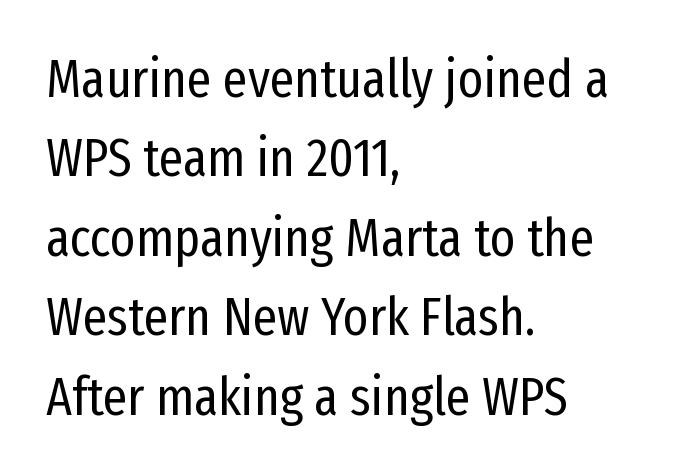
The image shows 54 px regular-weight, condensed sans-serif type, upright; set left-aligned, normal line spacing (1.47x), normal letter spacing, not underlined; low stroke contrast and a medium x-height.
